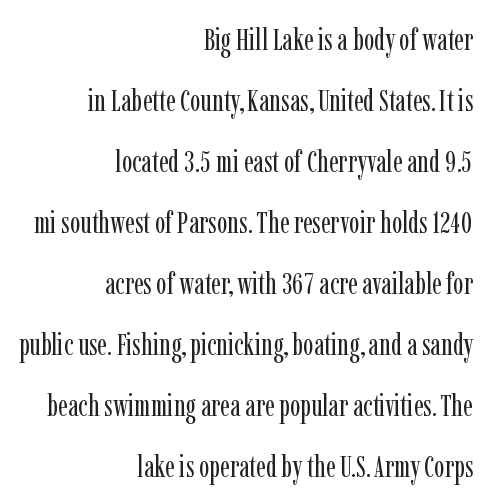
A typesetter would label this face a serif. The line texture is even and compact thanks to regular tracking. Spacing verdict: proportional, widths tailored to each character. Stroke thickness stays within the range of a standard reading face or lighter. Leading is clearly above the norm, producing a sparse column.
